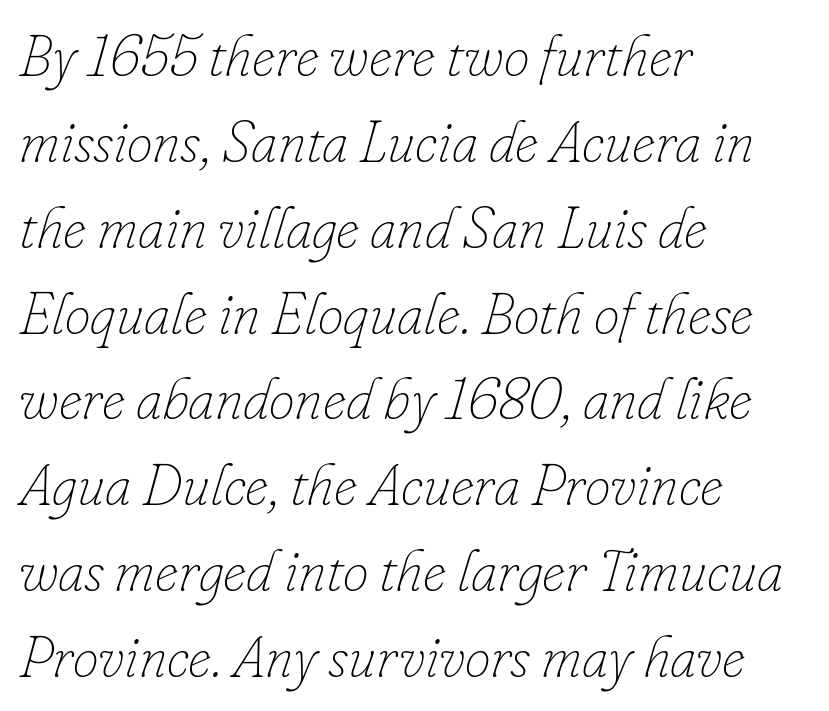
Q: Is the text bold? A: No.
Q: Is the text italic (slanted)? A: Yes, it leans right by about 16 degrees.
Q: Is the text underlined? A: No.
Q: How is the paragraph aligned? A: Left-aligned.
Q: Is the spacing between letters normal or unusually wide? A: Normal.
Q: Is the spacing between lines tight, normal or loose? A: Normal.
Q: Width (condensed, normal, or wide)? A: Normal.
Q: Stroke contrast? A: Low.
Q: x-height? A: Small.
Q: Monospaced? A: No.
